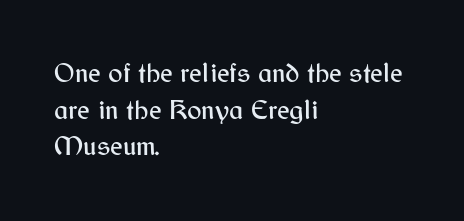
Q: Is the text italic (slanted)? A: No, it is upright.
Q: Is the text underlined? A: No.
Q: How is the paragraph aligned? A: Left-aligned.
Q: Is the spacing between letters normal or unusually wide? A: Normal.
Q: Is the spacing between lines tight, normal or loose? A: Normal.
